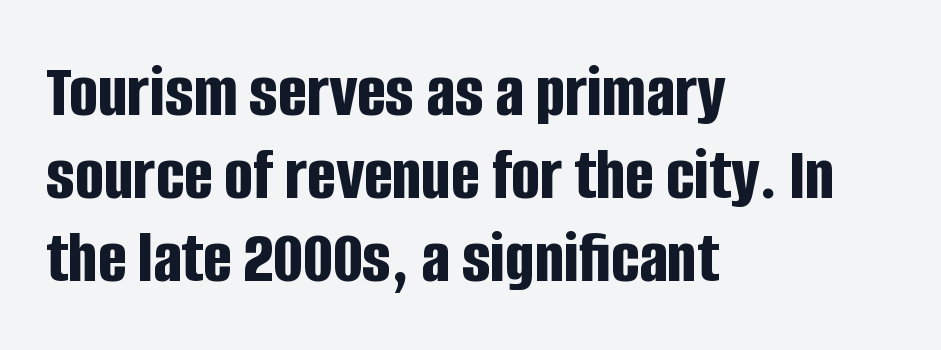
{"serif": "no", "italic": "no", "bold": "yes", "weight": "bold", "width": "condensed", "stroke_contrast": "low", "x_height": "large", "monospaced": "no", "underline": "no", "align": "left", "line_spacing": "tight", "line_spacing_ratio": 1.09, "letter_spacing": "normal", "letter_spacing_em": 0.0, "glyph_px": 76}
